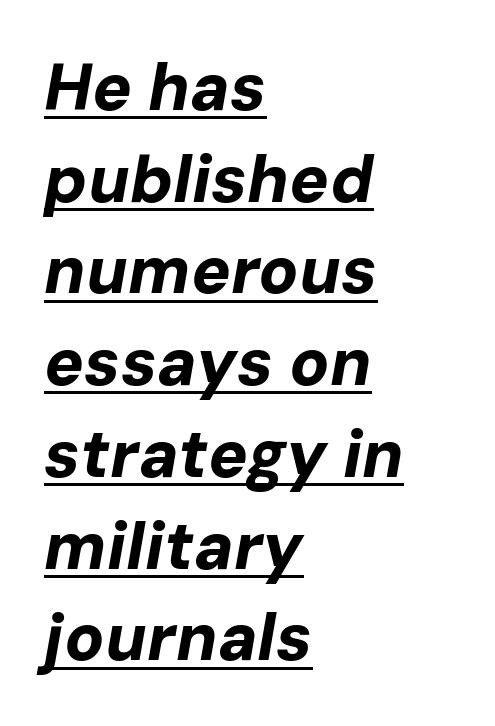
The designer left line spacing at the default. These words are printed bold, with thick strokes throughout. The line texture is even and compact thanks to regular tracking. Compared with undecorated copy, this sample adds a rule below the words. Yep, that's italic — everything's leaning.
